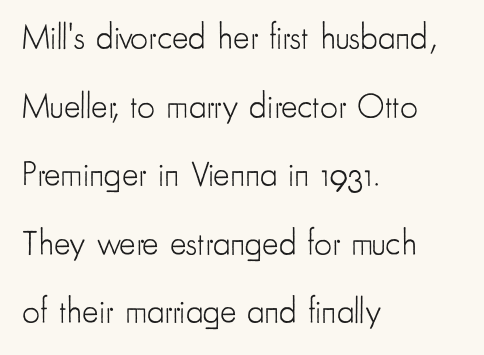
Reading down the block, your eye returns to a fixed left position each line. No chunkiness to these letters — they're not bold. Note the varied advance widths — an 'i' is clearly narrower than an 'm'. There is no visible air inserted between adjacent glyphs. The zone under the glyphs is completely vacant.
